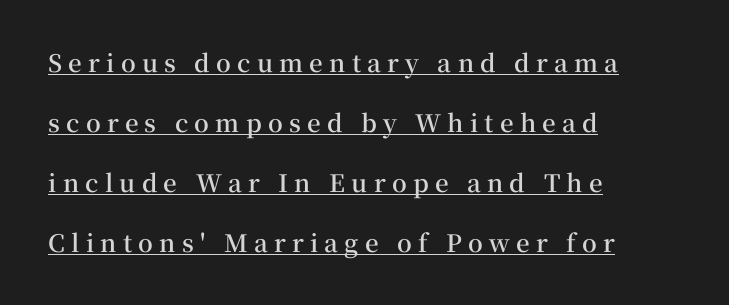
{"italic": "no", "bold": "semi", "underline": "yes", "align": "left", "line_spacing": "loose", "line_spacing_ratio": 2.5, "letter_spacing": "wide", "letter_spacing_em": 0.26, "glyph_px": 24}
